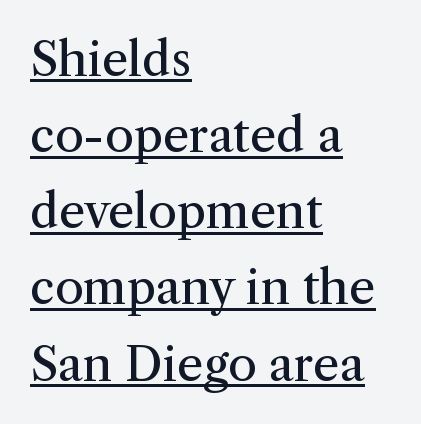
The image shows 47 px regular-weight serif type, upright; set left-aligned, normal line spacing (1.62x), normal letter spacing, underlined; medium stroke contrast and a medium x-height.
